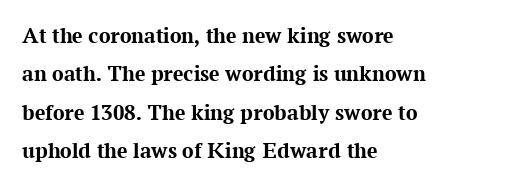
{"italic": "no", "bold": "yes", "underline": "no", "align": "left", "line_spacing": "normal", "line_spacing_ratio": 1.67, "letter_spacing": "normal", "letter_spacing_em": 0.0, "glyph_px": 23}
